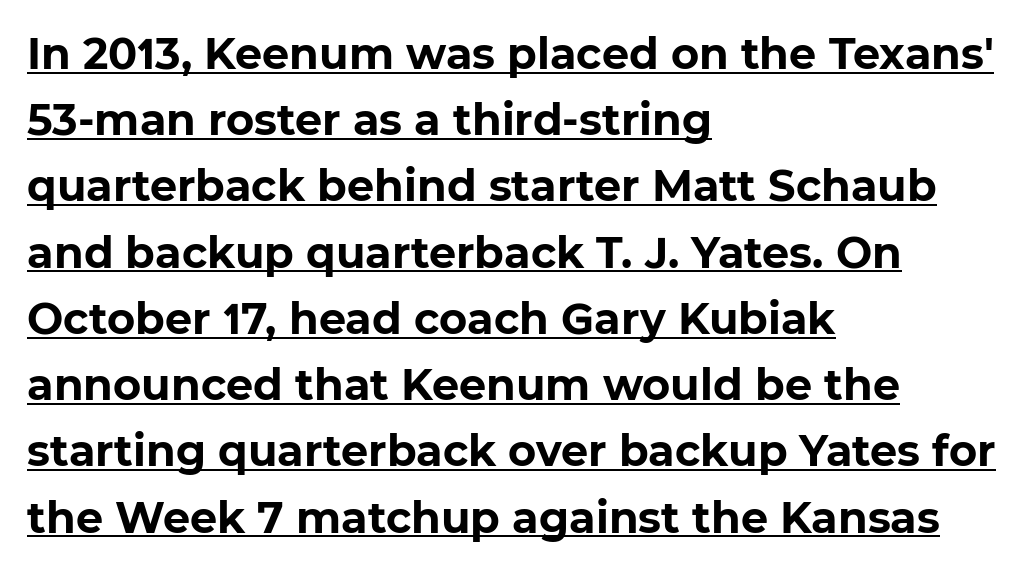
The image shows 43 px bold sans-serif type; set left-aligned, normal line spacing (1.54x), normal letter spacing, underlined; low stroke contrast and a medium x-height.
